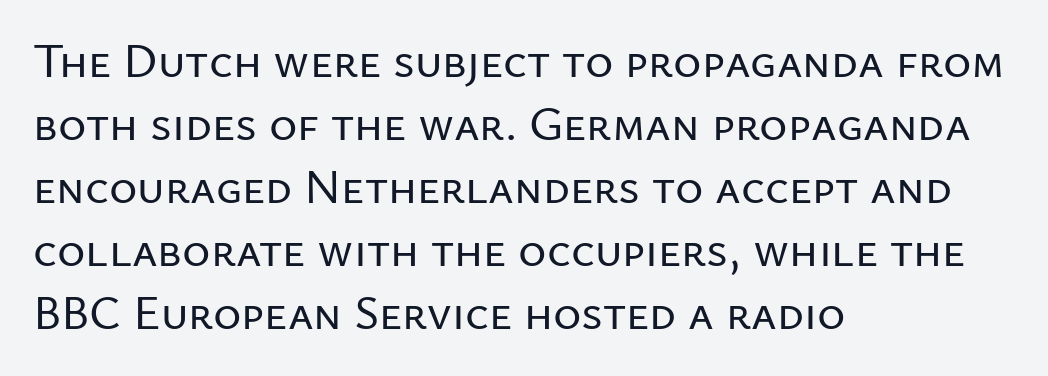
The font's upright variant was chosen for this text. This is sans-serif lettering, the kind often seen on screens and signage. The rendering uses a moderate line-height, typical for paragraphs. Reading down the block, your eye returns to a fixed left position each line. Unmarked baselines from the first word to the last.
